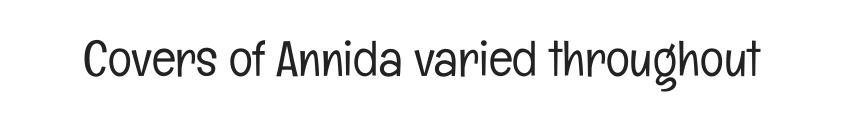
Q: Is the text bold? A: No.
Q: Is the text italic (slanted)? A: No, it is upright.
Q: Is the typeface a serif or a sans-serif typeface? A: Sans-serif.
Q: Is the text underlined? A: No.
Q: Is the spacing between letters normal or unusually wide? A: Normal.
Q: Width (condensed, normal, or wide)? A: Condensed.
Q: Stroke contrast? A: Low.
Q: x-height? A: Medium.
Q: Monospaced? A: No.
